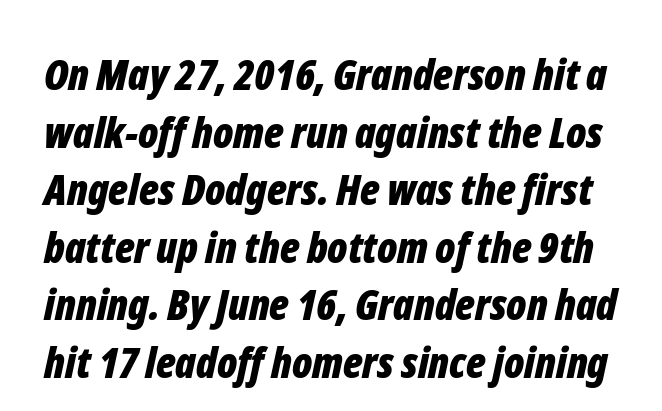
Q: Is the text bold? A: Yes.
Q: Is the text italic (slanted)? A: Yes, it leans right by about 12 degrees.
Q: Is the text underlined? A: No.
Q: Is the spacing between letters normal or unusually wide? A: Normal.
Q: Is the spacing between lines tight, normal or loose? A: Normal.
Q: Width (condensed, normal, or wide)? A: Condensed.
Q: Stroke contrast? A: Low.
Q: x-height? A: Medium.
Q: Monospaced? A: No.
